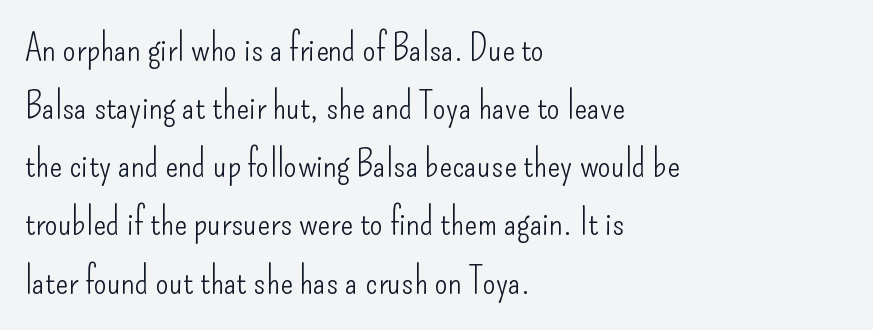
The characters are drawn with everyday or finer stroke widths. Caption: multi-line text, flush left, ragged right. The specimen omits any rule beneath the text block's lines. Designer's note — italics off, roman on. The font family rendered here belongs to the sans-serif group. The rendering uses natural spacing where letterforms have individual widths.
